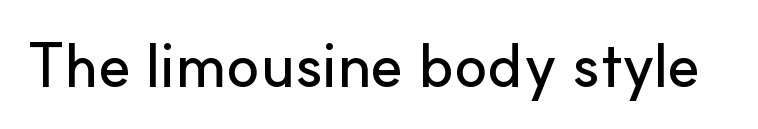
Q: Is the text italic (slanted)? A: No, it is upright.
Q: Is the typeface a serif or a sans-serif typeface? A: Sans-serif.
Q: Is the text underlined? A: No.
Q: Is the spacing between letters normal or unusually wide? A: Normal.
Q: Width (condensed, normal, or wide)? A: Normal.
Q: Stroke contrast? A: Low.
Q: x-height? A: Small.
Q: Monospaced? A: No.
